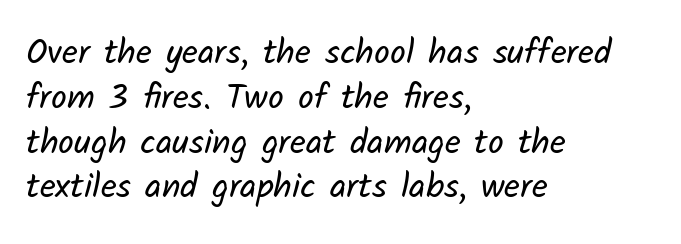
Words float on clear page, feet unadorned. You can tell from the bare stems that sans-serif type was used. Line spacing here is normal. Bold? No — there's no thickening of the strokes. Where is the straight margin? On the left.
